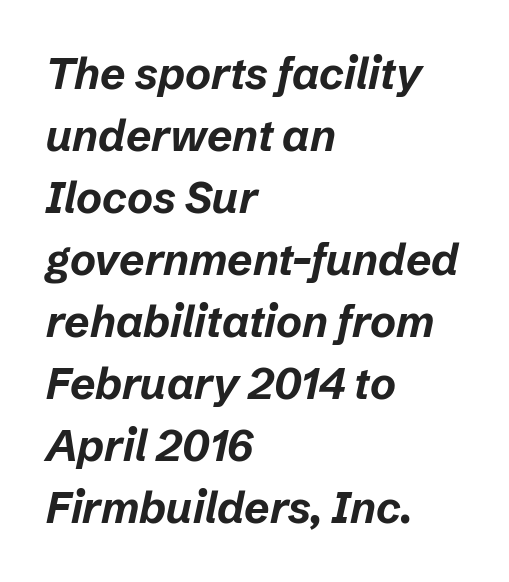
Q: Is the text bold? A: Yes.
Q: Is the text italic (slanted)? A: Yes, it leans right by about 12 degrees.
Q: Is the text underlined? A: No.
Q: How is the paragraph aligned? A: Left-aligned.
Q: Is the spacing between letters normal or unusually wide? A: Normal.
Q: Is the spacing between lines tight, normal or loose? A: Normal.
Q: Width (condensed, normal, or wide)? A: Normal.
Q: Stroke contrast? A: Low.
Q: x-height? A: Medium.
Q: Monospaced? A: No.
